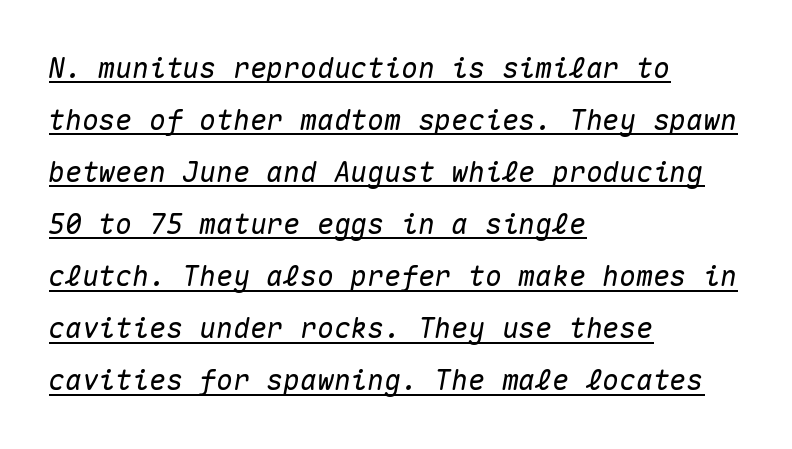
The image shows 28 px text type, italic (leaning right), monospaced; set left-aligned, line spacing 1.86x, normal letter spacing, underlined; medium stroke contrast and a medium x-height.
